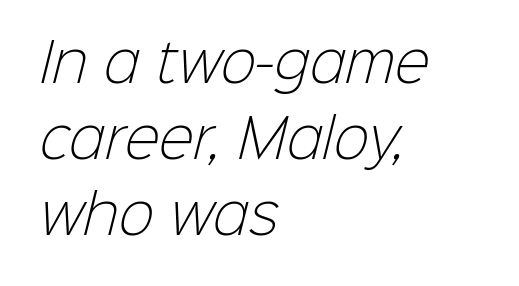
Q: Is the text bold? A: No.
Q: Is the typeface a serif or a sans-serif typeface? A: Sans-serif.
Q: Is the text underlined? A: No.
Q: How is the paragraph aligned? A: Left-aligned.
Q: Is the spacing between letters normal or unusually wide? A: Normal.
Q: Is the spacing between lines tight, normal or loose? A: Normal.
Q: Width (condensed, normal, or wide)? A: Normal.
Q: Stroke contrast? A: Low.
Q: x-height? A: Medium.
Q: Monospaced? A: No.
